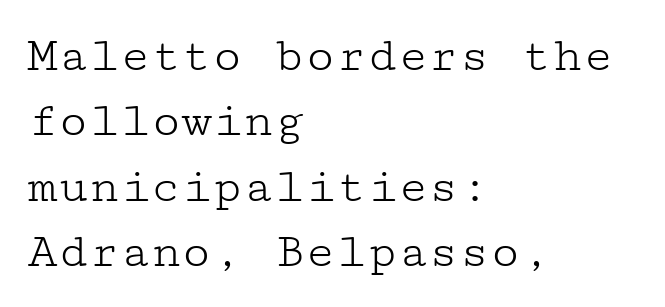
Compared with a centered layout, this one pins lines to the left instead. In terms of letterspacing, this is plain default setting. A bare baseline throughout the passage. Is this a heavy cut? Hardly; it is regular or lighter. The lines sit at an ordinary, default distance from one another.
